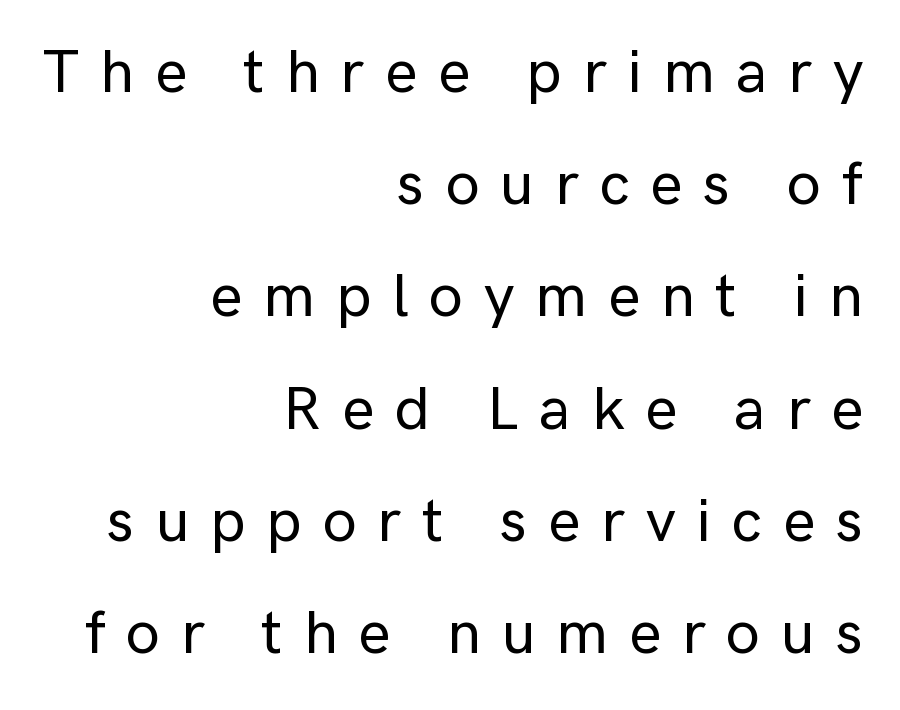
{"serif": "no", "italic": "no", "width": "normal", "stroke_contrast": "low", "x_height": "medium", "monospaced": "no", "underline": "no", "align": "right", "line_spacing_ratio": 1.84, "letter_spacing": "wide", "letter_spacing_em": 0.34, "glyph_px": 61}
